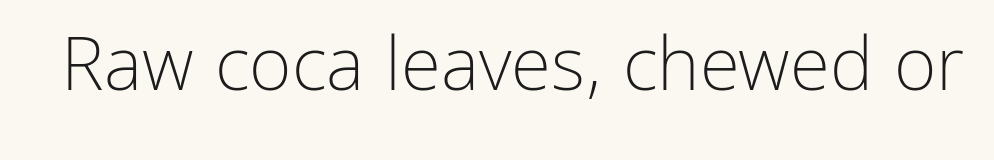
{"serif": "no", "italic": "no", "bold": "no", "weight": "light", "width": "normal", "stroke_contrast": "low", "x_height": "medium", "monospaced": "no", "underline": "no", "letter_spacing": "normal", "letter_spacing_em": 0.0, "glyph_px": 73}
